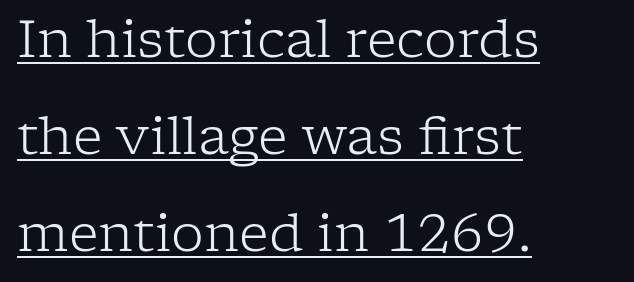
The rendering shows small feet on the letterforms — a serif design. The lettering stays uniformly vertical, giving the passage a roman look. This rendering leaves character spacing at its baseline value. A baseline rule has been typeset under these characters. Layout note: lines flush left. You could not count columns in this text — the font is proportionally spaced.
